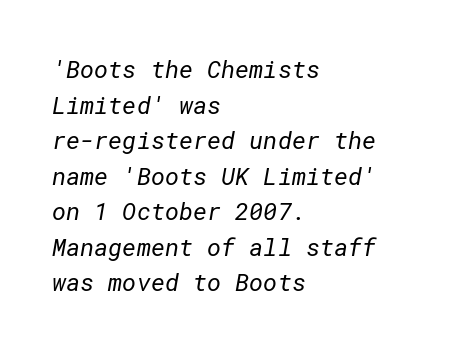
{"bold": "no", "underline": "no", "align": "left", "line_spacing": "normal", "line_spacing_ratio": 1.48, "letter_spacing": "normal", "letter_spacing_em": 0.0, "glyph_px": 24}
